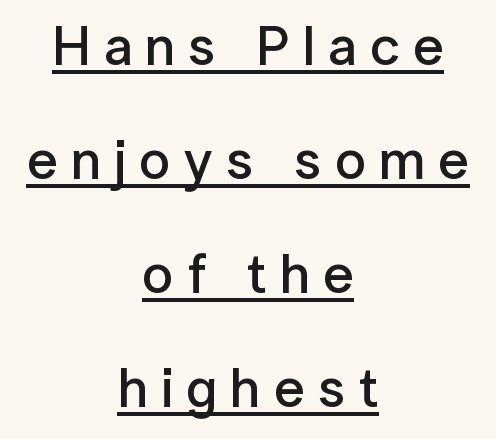
Someone cranked the tracking dial way up on this one. A somewhat darkened texture: the type is semibold rather than bold. No feet cap the strokes, marking this as sans-serif type. Each new line begins a long way beneath the previous one.
